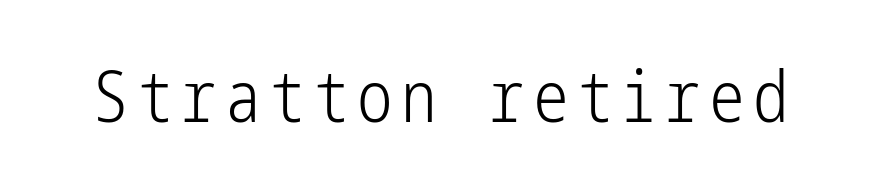
{"serif": "no", "italic": "no", "bold": "no", "weight": "light", "width": "condensed", "stroke_contrast": "low", "x_height": "medium", "underline": "no", "glyph_px": 71}
